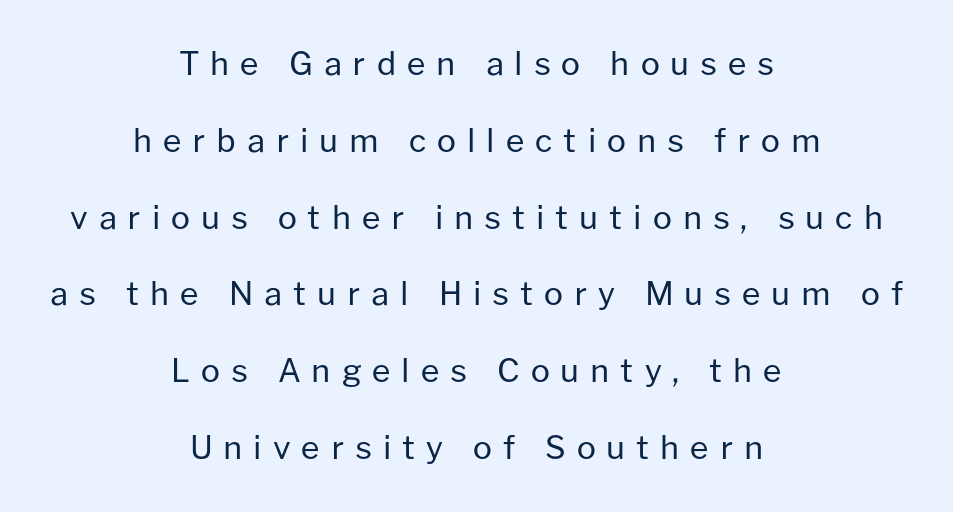
{"serif": "no", "italic": "no", "bold": "no", "weight": "regular", "width": "normal", "stroke_contrast": "low", "x_height": "medium", "monospaced": "no", "underline": "no", "align": "center", "line_spacing": "loose", "line_spacing_ratio": 2.4, "letter_spacing": "wide", "letter_spacing_em": 0.34, "glyph_px": 32}
